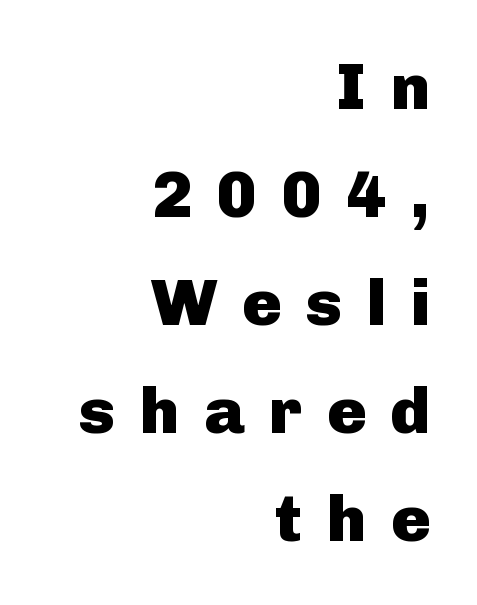
The leading is moderate, giving the passage an even texture. How are the letters spaced? Widely, with obvious added tracking. The rendering uses natural spacing where letterforms have individual widths. In terms of weight, the rendering is a true, heavy bold.
